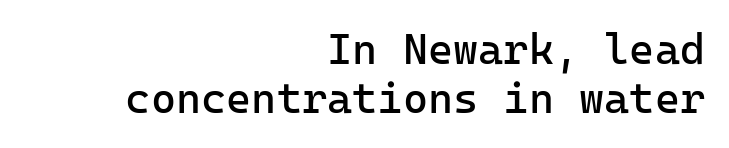
Q: Is the text bold? A: No.
Q: Is the text italic (slanted)? A: No, it is upright.
Q: Is the typeface a serif or a sans-serif typeface? A: Sans-serif.
Q: Is the text underlined? A: No.
Q: How is the paragraph aligned? A: Right-aligned.
Q: Is the spacing between letters normal or unusually wide? A: Normal.
Q: Is the spacing between lines tight, normal or loose? A: Tight.
Q: Width (condensed, normal, or wide)? A: Normal.
Q: Stroke contrast? A: Low.
Q: x-height? A: Medium.
Q: Monospaced? A: Yes.
